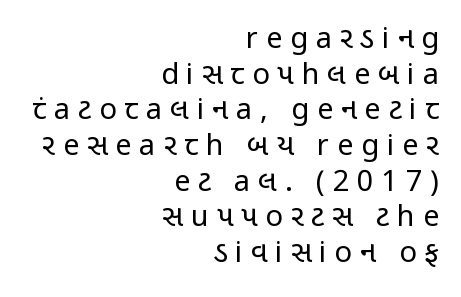
The image shows 29 px regular-weight, condensed sans-serif type, upright; set right-aligned, line spacing 1.23x, unusually wide letter spacing (+0.27 em), not underlined; low stroke contrast and a medium x-height.
